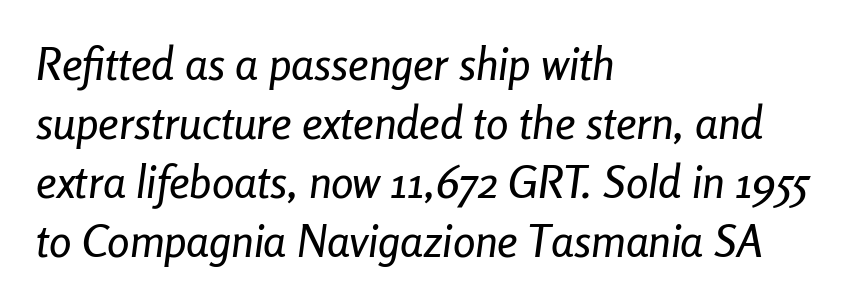
{"italic": "yes", "lean": "right", "slant_degrees": 8, "width": "condensed", "stroke_contrast": "low", "x_height": "medium", "monospaced": "no", "underline": "no", "align": "left", "line_spacing": "normal", "line_spacing_ratio": 1.31, "letter_spacing": "normal", "letter_spacing_em": 0.0, "glyph_px": 45}
